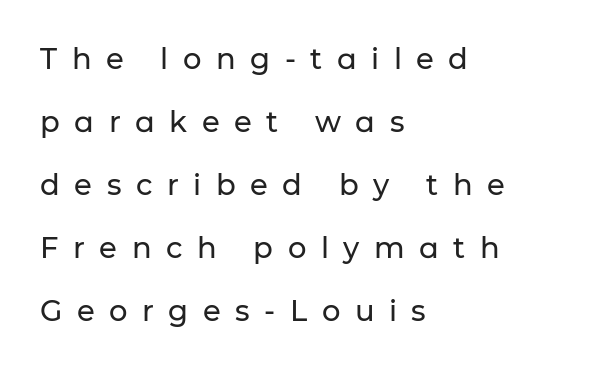
The image shows 29 px sans-serif type, upright; set left-aligned, loose line spacing (2.17x), unusually wide letter spacing (+0.5 em), not underlined; low stroke contrast and a medium x-height.
